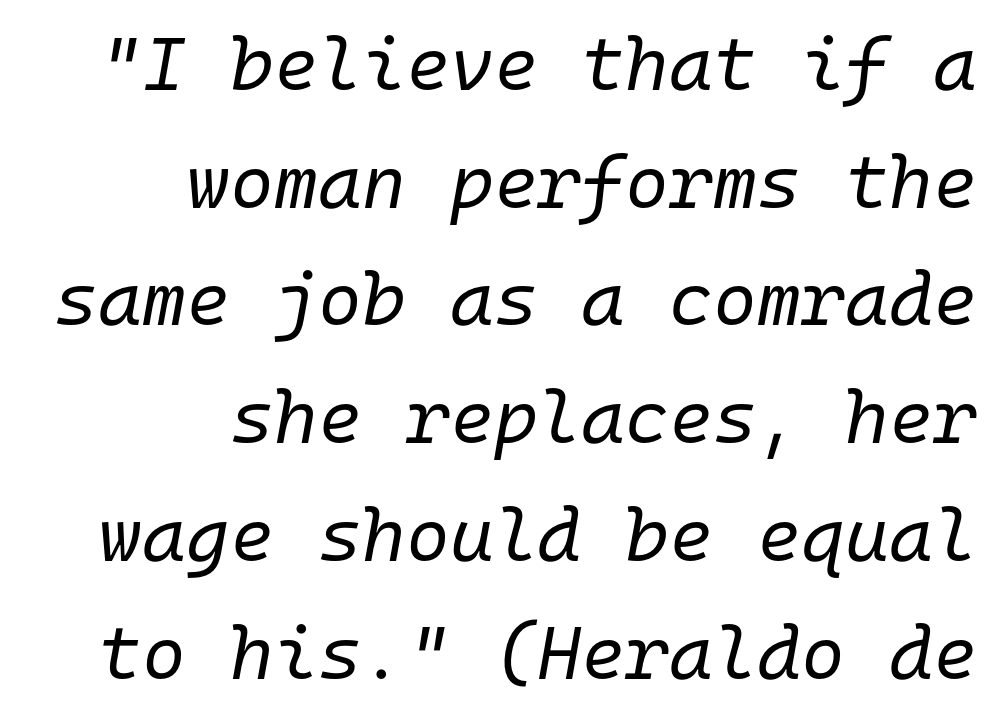
{"italic": "yes", "lean": "right", "slant_degrees": 10, "bold": "no", "weight": "regular", "width": "normal", "stroke_contrast": "low", "x_height": "medium", "monospaced": "yes", "underline": "no", "align": "right", "line_spacing": "normal", "line_spacing_ratio": 1.57, "letter_spacing": "normal", "letter_spacing_em": 0.0, "glyph_px": 75}
